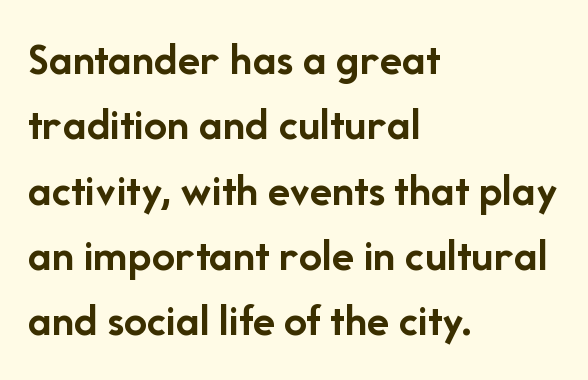
{"serif": "no", "italic": "no", "bold": "yes", "weight": "semibold", "width": "normal", "stroke_contrast": "low", "x_height": "medium", "monospaced": "no", "underline": "no", "align": "left", "line_spacing": "normal", "line_spacing_ratio": 1.42, "letter_spacing": "normal", "letter_spacing_em": 0.0, "glyph_px": 46}
